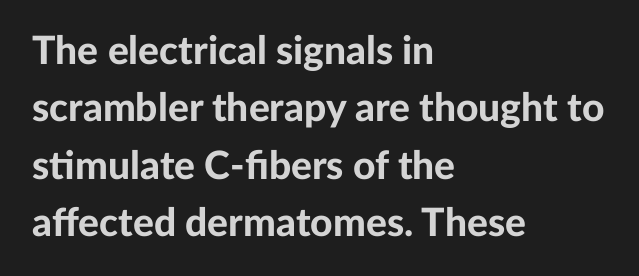
A clean baseline with only descenders dipping below it. Between one letter and the next there's only the usual sliver of space. Heft: maximum for text — a bold. Leading: standard.
